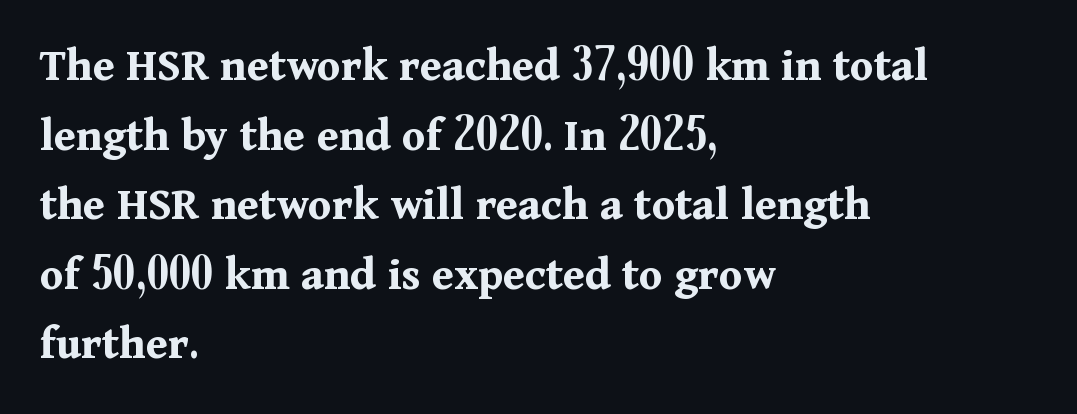
{"serif": "yes", "italic": "no", "bold": "yes", "weight": "bold", "width": "normal", "stroke_contrast": "medium", "x_height": "medium", "monospaced": "no", "underline": "no", "align": "left", "line_spacing": "normal", "line_spacing_ratio": 1.45, "letter_spacing": "normal", "letter_spacing_em": 0.0, "glyph_px": 48}
